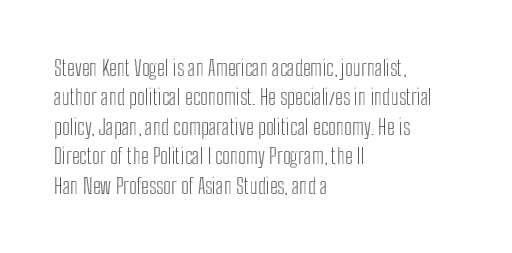
{"italic": "no", "underline": "no", "align": "left", "line_spacing": "normal", "line_spacing_ratio": 1.34, "letter_spacing": "normal", "letter_spacing_em": 0.0, "glyph_px": 22}
